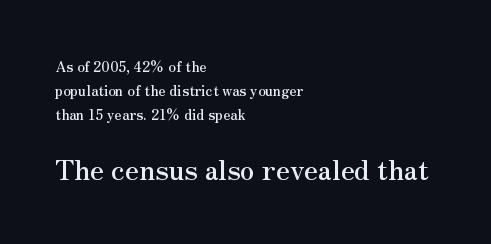
Q: Is the text italic (slanted)? A: No, it is upright.
Q: Is the text underlined? A: No.
Q: How is the paragraph aligned? A: Left-aligned.
Q: Is the spacing between letters normal or unusually wide? A: Normal.
Q: Which block of text is set in a larger size, the first (top) or the second (bottom)? A: The second (bottom) one.
